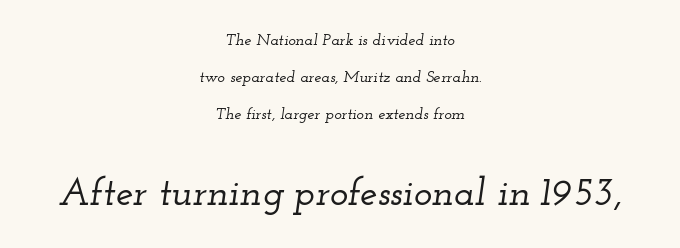
Q: Is the text italic (slanted)? A: Yes, it leans right by about 12 degrees.
Q: Is the typeface a serif or a sans-serif typeface? A: Serif.
Q: Is the text underlined? A: No.
Q: How is the paragraph aligned? A: Centered.
Q: Is the spacing between letters normal or unusually wide? A: Normal.
Q: Is the spacing between lines tight, normal or loose? A: Loose.
Q: Which block of text is set in a larger size, the first (top) or the second (bottom)? A: The second (bottom) one.
Q: Width (condensed, normal, or wide)? A: Wide.
Q: Stroke contrast? A: Low.
Q: x-height? A: Small.
Q: Monospaced? A: No.
